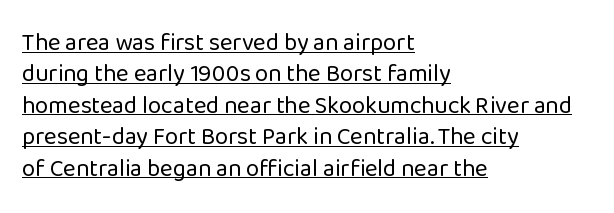
The image shows 24 px text type, upright; set left-aligned, normal line spacing (1.31x), normal letter spacing, underlined.
